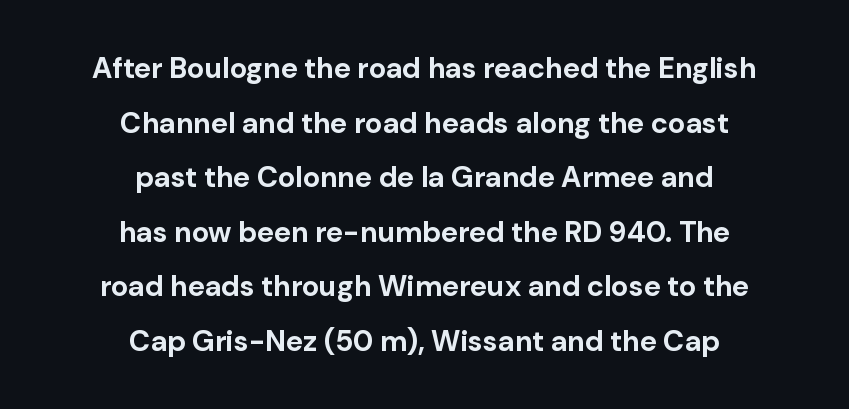
Q: Is the text bold? A: Yes.
Q: Is the text italic (slanted)? A: No, it is upright.
Q: Is the typeface a serif or a sans-serif typeface? A: Sans-serif.
Q: Is the text underlined? A: No.
Q: How is the paragraph aligned? A: Centered.
Q: Is the spacing between letters normal or unusually wide? A: Normal.
Q: Width (condensed, normal, or wide)? A: Normal.
Q: Stroke contrast? A: Low.
Q: x-height? A: Medium.
Q: Monospaced? A: No.
